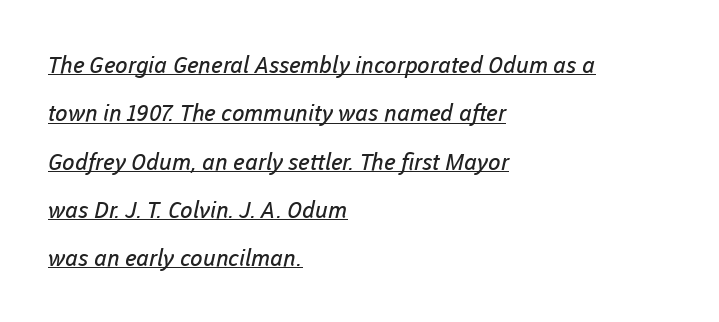
You could call the tracking neutral — neither tight nor loose. If you measured baseline to baseline, you'd find a long distance. Has an underline been added? It has. Weight: not bold — regular or lighter. Layout note: lines flush left.
